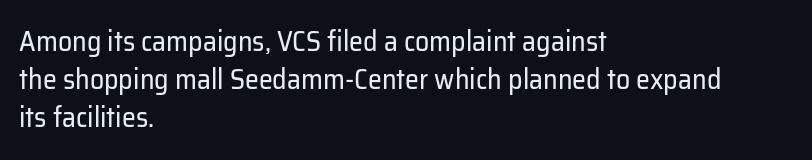
The image shows 28 px regular-weight sans-serif type, upright; set left-aligned, normal line spacing (1.36x), normal letter spacing, not underlined; low stroke contrast and a medium x-height.
